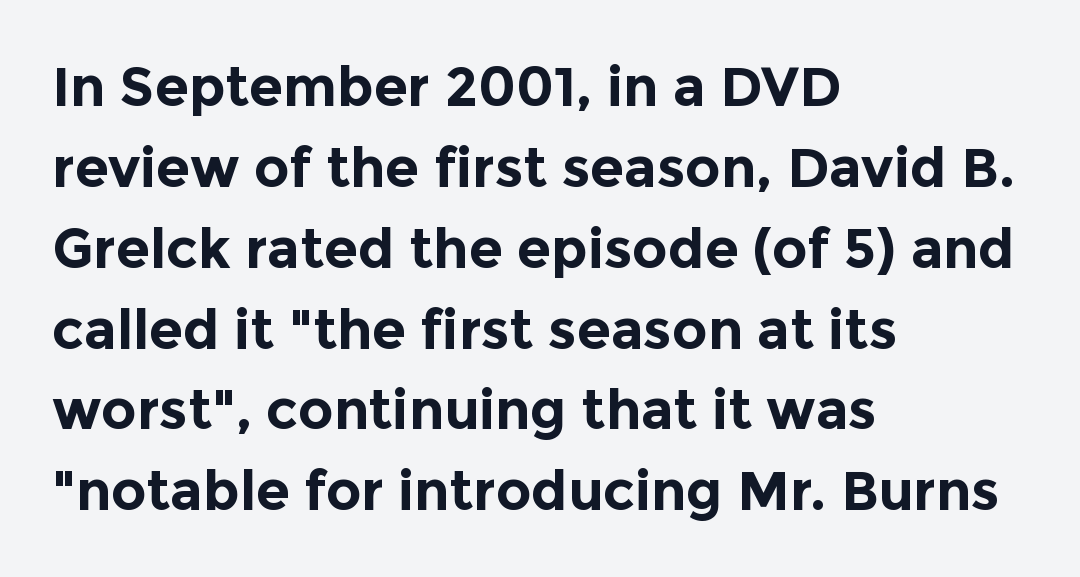
{"serif": "no", "italic": "no", "bold": "yes", "weight": "bold", "width": "normal", "x_height": "medium", "monospaced": "no", "underline": "no", "align": "left", "line_spacing": "normal", "line_spacing_ratio": 1.47, "letter_spacing": "normal", "letter_spacing_em": 0.0, "glyph_px": 55}
